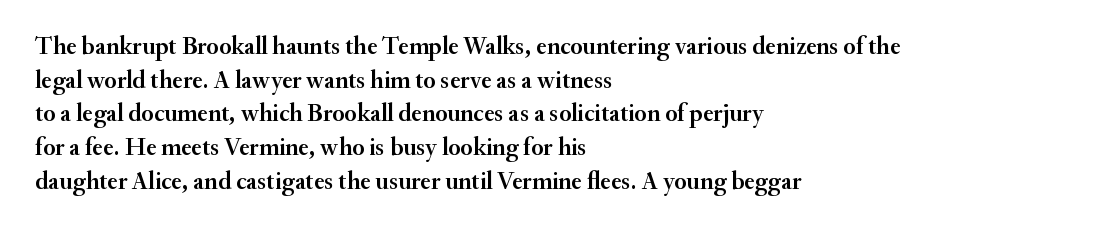
The image shows 25 px text type, upright; set left-aligned, normal line spacing (1.35x), normal letter spacing, not underlined.
